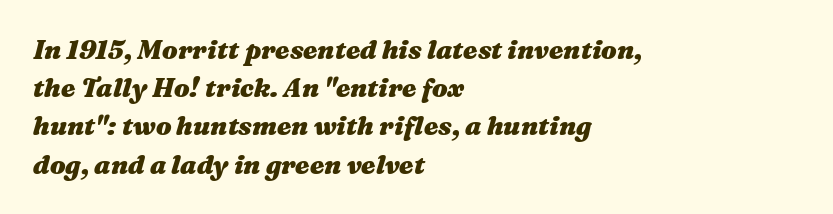
These lines sit exactly where default settings would place them. Reading down the block, your eye returns to a fixed left position each line. Designer's note — italics engaged. Nothing unusual about the tracking: characters are spaced as the font intends. The space directly below the letters is spotless.
